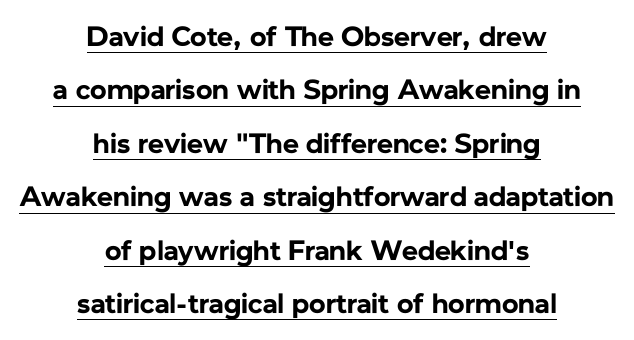
Q: Is the text bold? A: Yes.
Q: Is the text italic (slanted)? A: No, it is upright.
Q: Is the typeface a serif or a sans-serif typeface? A: Sans-serif.
Q: Is the text underlined? A: Yes.
Q: How is the paragraph aligned? A: Centered.
Q: Is the spacing between letters normal or unusually wide? A: Normal.
Q: Is the spacing between lines tight, normal or loose? A: Loose.
Q: Width (condensed, normal, or wide)? A: Normal.
Q: Stroke contrast? A: Low.
Q: x-height? A: Medium.
Q: Monospaced? A: No.
